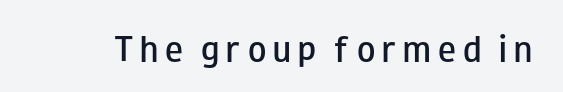
The space directly below the letters is spotless. The letters stand straight up with perfectly vertical stems. Does extra space separate the letters? Yes, quite a lot of it. A typesetter would call this proportional, since set widths differ per character. Serifs: no, the terminals of the letterforms are clean.
